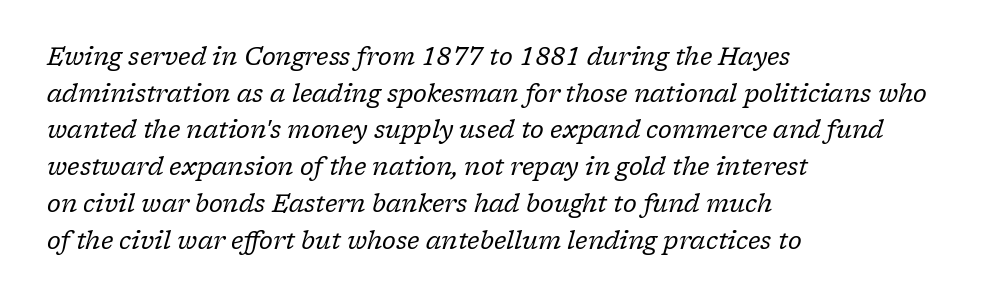
{"italic": "yes", "lean": "right", "slant_degrees": 17, "bold": "no", "underline": "no", "align": "left", "line_spacing": "normal", "line_spacing_ratio": 1.53, "letter_spacing": "normal", "letter_spacing_em": 0.0, "glyph_px": 24}
